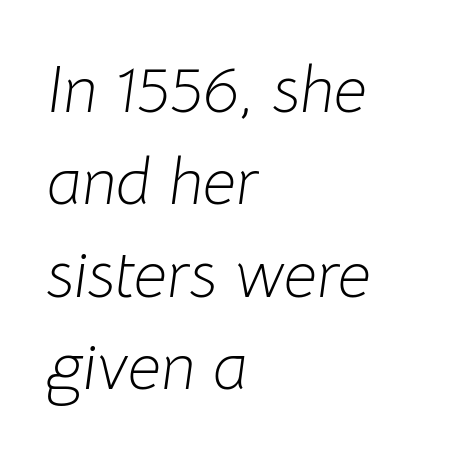
{"italic": "yes", "lean": "right", "slant_degrees": 8, "bold": "no", "weight": "light", "width": "normal", "stroke_contrast": "low", "x_height": "medium", "monospaced": "no", "underline": "no", "align": "left", "line_spacing": "normal", "line_spacing_ratio": 1.4, "letter_spacing": "normal", "letter_spacing_em": 0.0, "glyph_px": 66}
